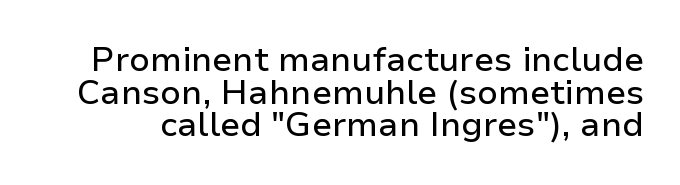
Q: Is the text italic (slanted)? A: No, it is upright.
Q: Is the typeface a serif or a sans-serif typeface? A: Sans-serif.
Q: Is the text underlined? A: No.
Q: Is the spacing between letters normal or unusually wide? A: Normal.
Q: Is the spacing between lines tight, normal or loose? A: Tight.
Q: Width (condensed, normal, or wide)? A: Normal.
Q: Stroke contrast? A: Low.
Q: x-height? A: Medium.
Q: Monospaced? A: No.
